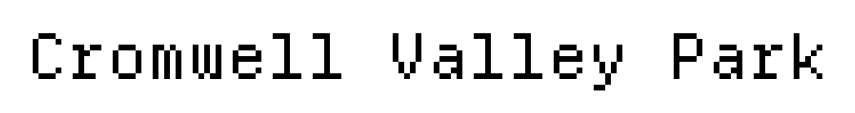
Q: Is the text bold? A: No.
Q: Is the text italic (slanted)? A: No, it is upright.
Q: Is the typeface a serif or a sans-serif typeface? A: Sans-serif.
Q: Is the text underlined? A: No.
Q: Is the spacing between letters normal or unusually wide? A: Normal.
Q: Width (condensed, normal, or wide)? A: Normal.
Q: Stroke contrast? A: Low.
Q: x-height? A: Medium.
Q: Monospaced? A: Yes.
